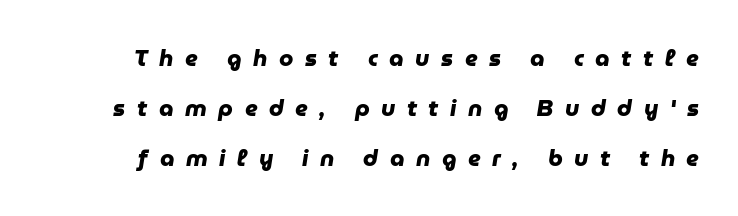
The image shows 23 px bold type; set loose line spacing (2.17x), unusually wide letter spacing (+0.5 em), not underlined.
